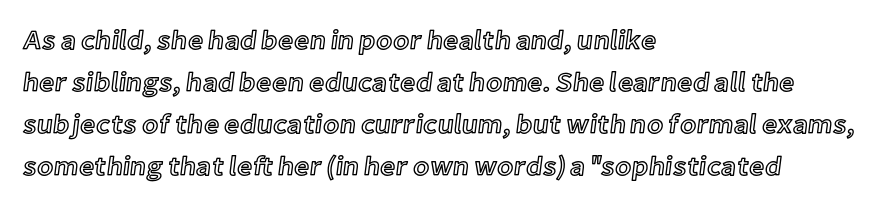
{"underline": "no", "align": "left", "line_spacing": "normal", "line_spacing_ratio": 1.55, "letter_spacing": "normal", "letter_spacing_em": 0.0, "glyph_px": 27}
